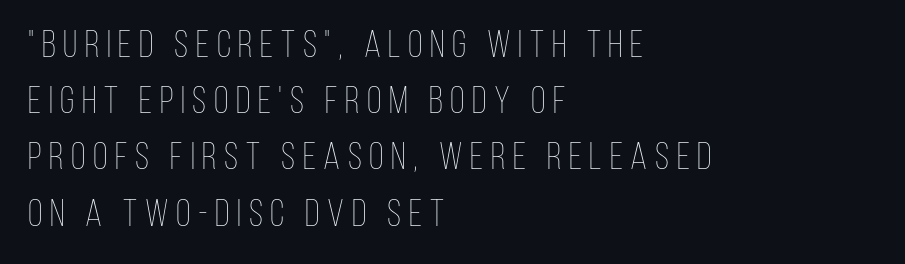
Each stroke keeps to a modest, everyday thickness or less. What's the leading like? Ordinary, nothing unusual. The rendering inserts visible extra space after every character. A typesetter would call this proportional, since set widths differ per character. Horizontally, the lines are justified to the leading edge only. Posture: vertical.
